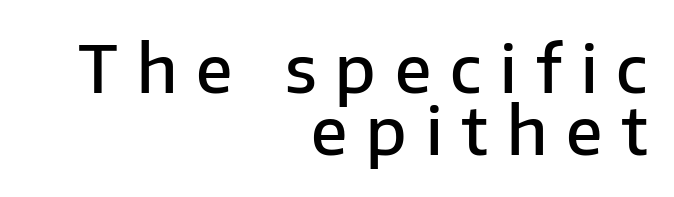
Q: Is the text bold? A: Semi-bold.
Q: Is the text italic (slanted)? A: No, it is upright.
Q: Is the typeface a serif or a sans-serif typeface? A: Sans-serif.
Q: Is the text underlined? A: No.
Q: How is the paragraph aligned? A: Right-aligned.
Q: Is the spacing between letters normal or unusually wide? A: Unusually wide.
Q: Is the spacing between lines tight, normal or loose? A: Tight.
Q: Width (condensed, normal, or wide)? A: Normal.
Q: Stroke contrast? A: Low.
Q: x-height? A: Medium.
Q: Monospaced? A: No.
